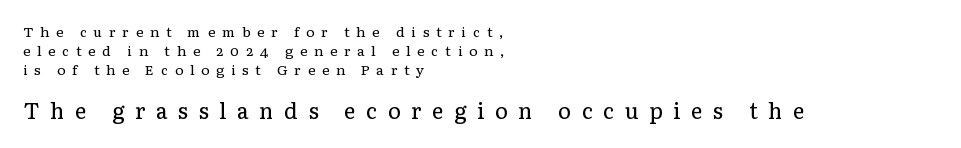
Q: Is the text bold? A: No.
Q: Is the text italic (slanted)? A: No, it is upright.
Q: Is the text underlined? A: No.
Q: How is the paragraph aligned? A: Left-aligned.
Q: Is the spacing between letters normal or unusually wide? A: Unusually wide.
Q: Is the spacing between lines tight, normal or loose? A: Normal.
Q: Which block of text is set in a larger size, the first (top) or the second (bottom)? A: The second (bottom) one.
